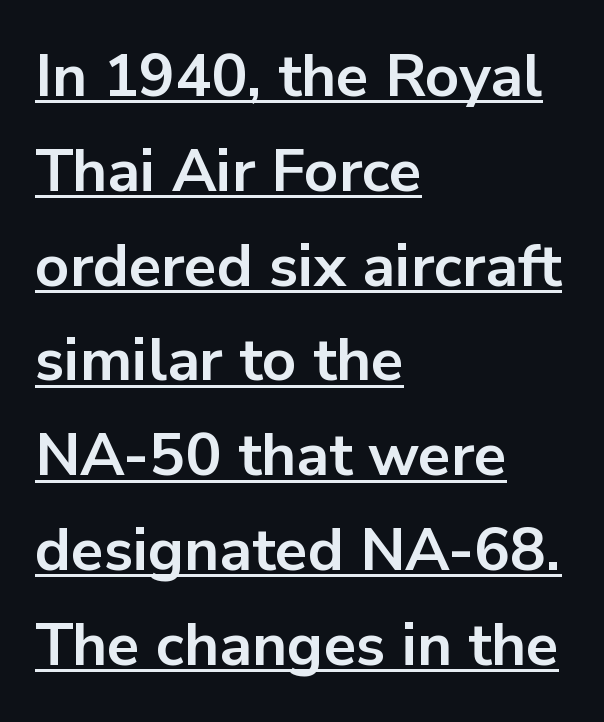
The image shows 60 px bold sans-serif type, upright; set left-aligned, normal line spacing (1.58x), normal letter spacing, underlined; low stroke contrast and a medium x-height.
